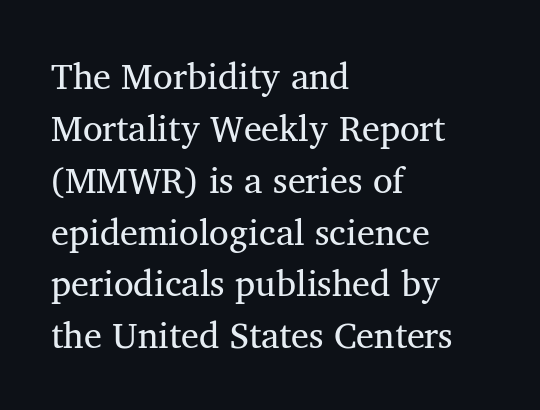
Look at the tracking — it's just the regular setting, nothing added. The letters carry serifs — small finishing strokes at the ends of their stems. Designer's note — italics off, roman on. Anything drawn beneath the words? Only blank space.
